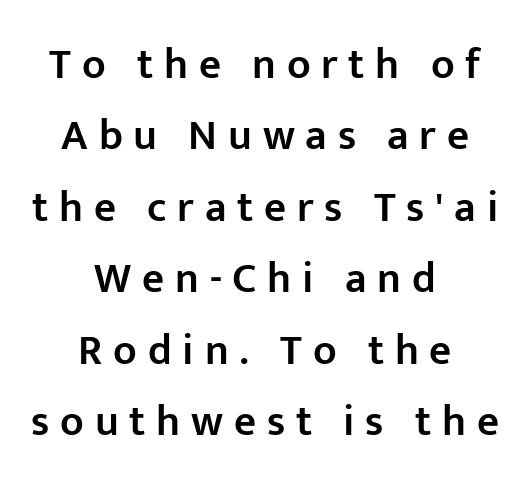
Q: Is the text bold? A: Semi-bold.
Q: Is the text italic (slanted)? A: No, it is upright.
Q: Is the typeface a serif or a sans-serif typeface? A: Sans-serif.
Q: Is the text underlined? A: No.
Q: How is the paragraph aligned? A: Centered.
Q: Is the spacing between letters normal or unusually wide? A: Unusually wide.
Q: Is the spacing between lines tight, normal or loose? A: Normal.
Q: Width (condensed, normal, or wide)? A: Normal.
Q: Stroke contrast? A: Low.
Q: x-height? A: Medium.
Q: Monospaced? A: No.
